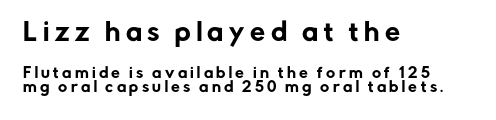
The image shows 24 px text type, upright; set left-aligned, tight line spacing (1.03x), unusually wide letter spacing (+0.24 em), not underlined; the first (top) block is 1.71x larger.
